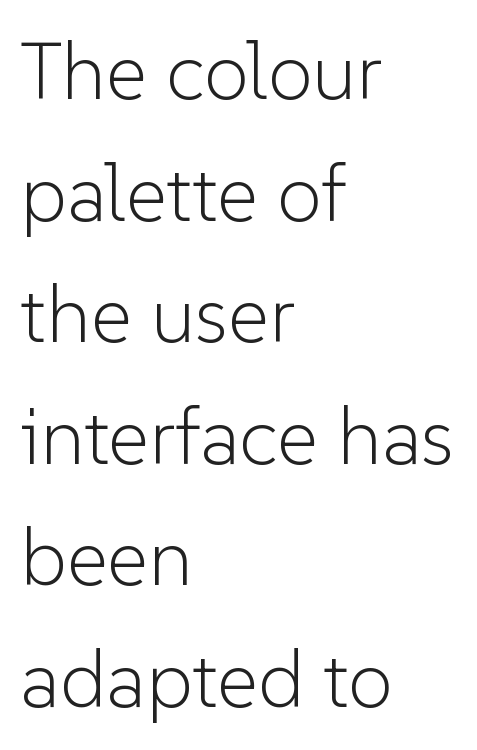
{"serif": "no", "italic": "no", "bold": "no", "weight": "light", "width": "normal", "stroke_contrast": "low", "x_height": "medium", "monospaced": "no", "underline": "no", "align": "left", "line_spacing": "normal", "line_spacing_ratio": 1.52, "letter_spacing": "normal", "letter_spacing_em": 0.0, "glyph_px": 80}
